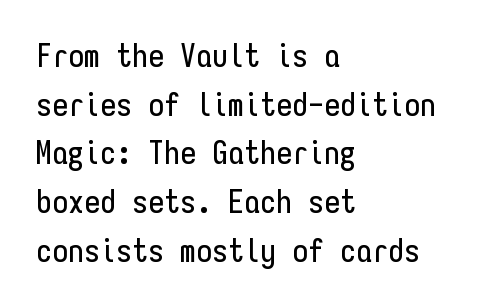
{"serif": "no", "italic": "no", "width": "condensed", "stroke_contrast": "low", "x_height": "medium", "monospaced": "yes", "underline": "no", "align": "left", "line_spacing": "normal", "line_spacing_ratio": 1.52, "letter_spacing": "normal", "letter_spacing_em": 0.0, "glyph_px": 32}
